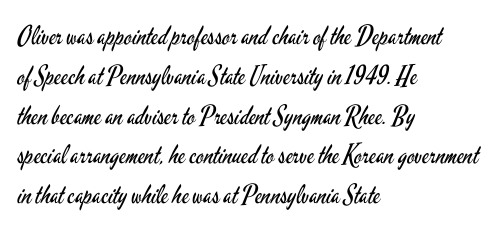
{"bold": "no", "underline": "no", "align": "left", "line_spacing": "normal", "line_spacing_ratio": 1.53, "letter_spacing": "normal", "letter_spacing_em": 0.0, "glyph_px": 26}
